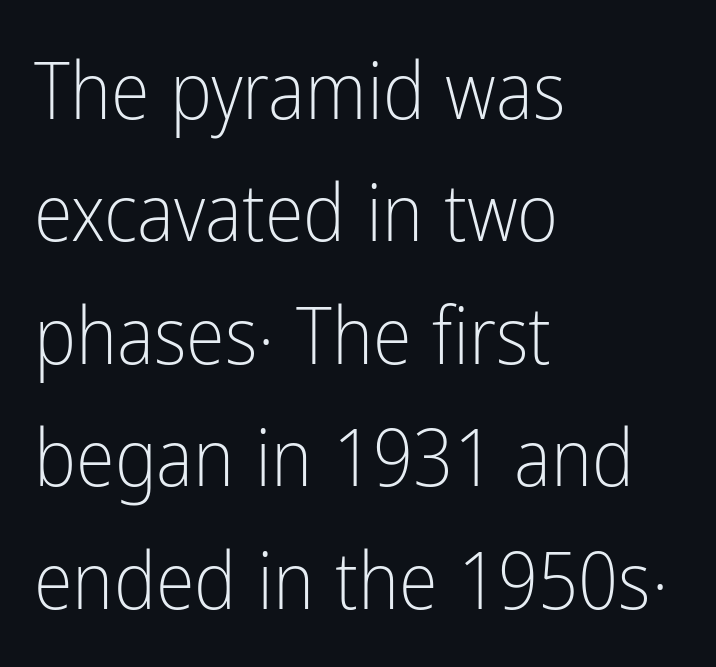
Q: Is the text bold? A: No.
Q: Is the text italic (slanted)? A: No, it is upright.
Q: Is the typeface a serif or a sans-serif typeface? A: Sans-serif.
Q: Is the text underlined? A: No.
Q: How is the paragraph aligned? A: Left-aligned.
Q: Is the spacing between letters normal or unusually wide? A: Normal.
Q: Is the spacing between lines tight, normal or loose? A: Normal.
Q: Width (condensed, normal, or wide)? A: Condensed.
Q: Stroke contrast? A: Low.
Q: x-height? A: Medium.
Q: Monospaced? A: No.
